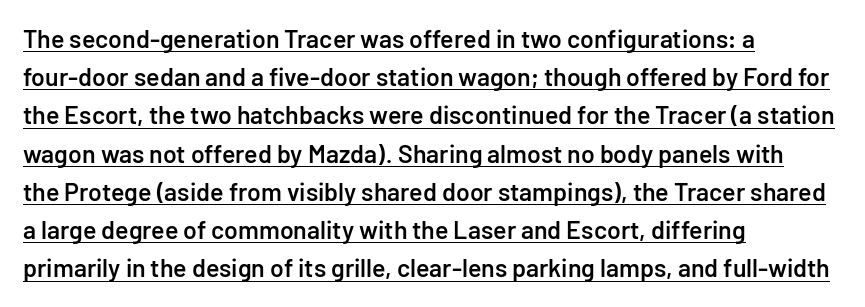
Q: Is the text bold? A: Semi-bold.
Q: Is the text italic (slanted)? A: No, it is upright.
Q: Is the text underlined? A: Yes.
Q: How is the paragraph aligned? A: Left-aligned.
Q: Is the spacing between letters normal or unusually wide? A: Normal.
Q: Is the spacing between lines tight, normal or loose? A: Normal.
